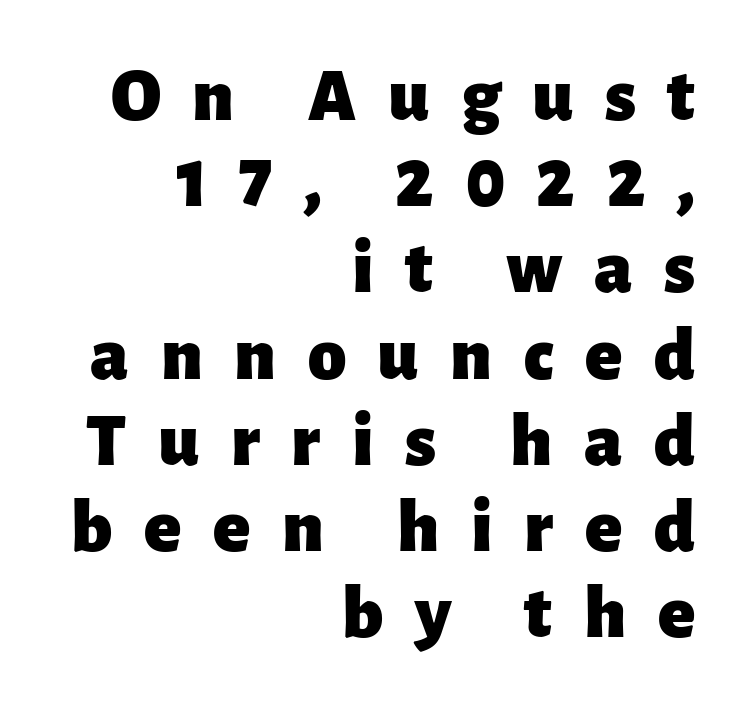
Q: Is the text bold? A: Yes.
Q: Is the text italic (slanted)? A: No, it is upright.
Q: Is the typeface a serif or a sans-serif typeface? A: Sans-serif.
Q: Is the text underlined? A: No.
Q: How is the paragraph aligned? A: Right-aligned.
Q: Is the spacing between letters normal or unusually wide? A: Unusually wide.
Q: Is the spacing between lines tight, normal or loose? A: Tight.
Q: Width (condensed, normal, or wide)? A: Normal.
Q: Stroke contrast? A: Low.
Q: x-height? A: Medium.
Q: Monospaced? A: No.
